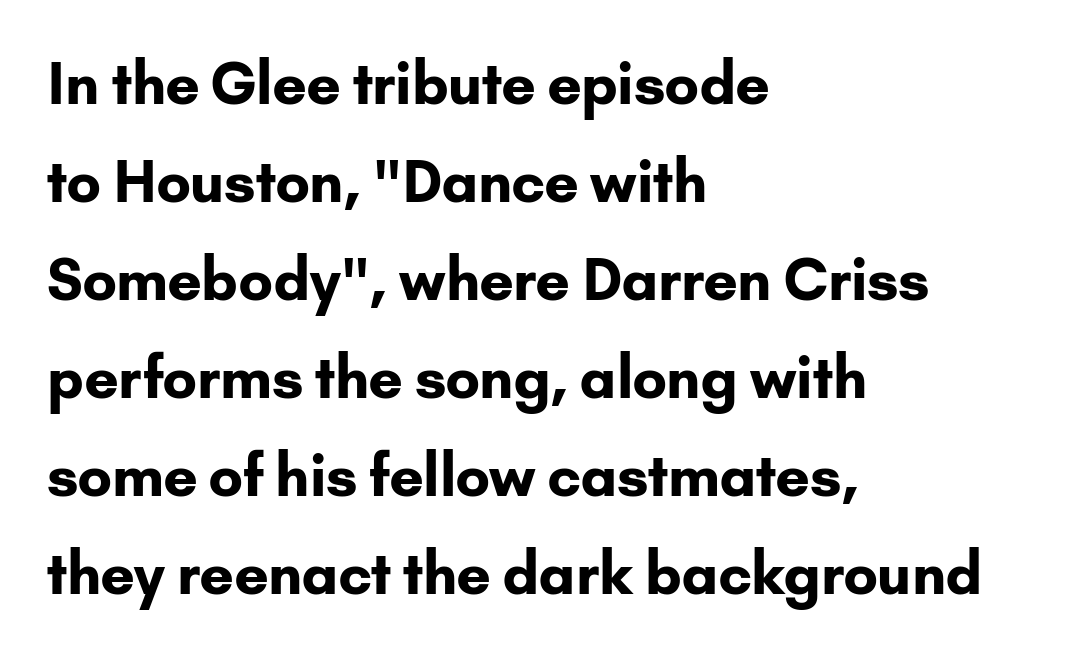
The image shows 57 px bold sans-serif type, upright; set left-aligned, line spacing 1.72x, normal letter spacing, not underlined; low stroke contrast and a small x-height.
